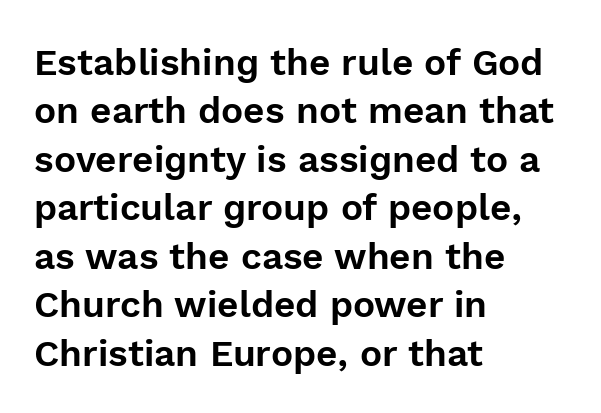
The image shows 37 px sans-serif type, upright; set left-aligned, normal line spacing (1.31x), normal letter spacing, not underlined; a medium x-height.
